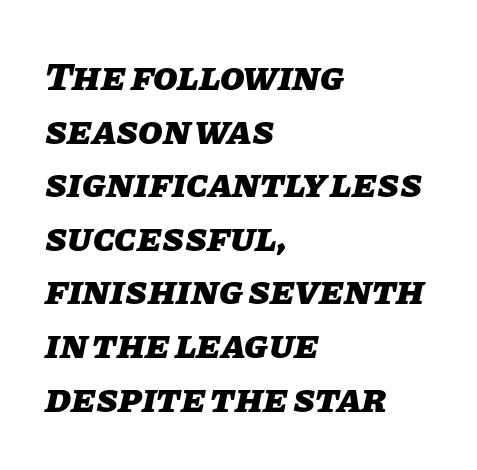
The image shows 40 px heavy type, italic (leaning right); set left-aligned, normal line spacing (1.34x), normal letter spacing, not underlined; low stroke contrast and a large x-height.
